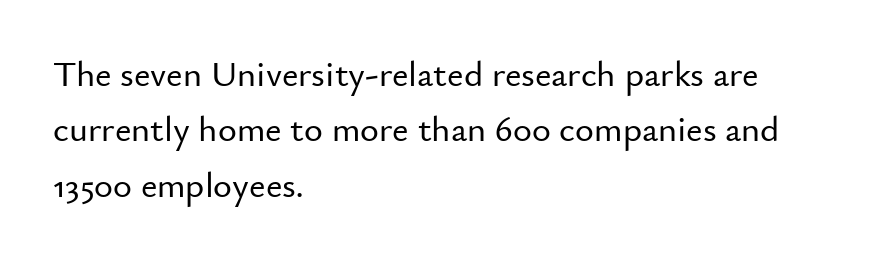
Q: Is the text italic (slanted)? A: No, it is upright.
Q: Is the typeface a serif or a sans-serif typeface? A: Sans-serif.
Q: Is the text underlined? A: No.
Q: How is the paragraph aligned? A: Left-aligned.
Q: Is the spacing between letters normal or unusually wide? A: Normal.
Q: Is the spacing between lines tight, normal or loose? A: Normal.
Q: Width (condensed, normal, or wide)? A: Normal.
Q: Stroke contrast? A: Low.
Q: x-height? A: Small.
Q: Monospaced? A: No.
